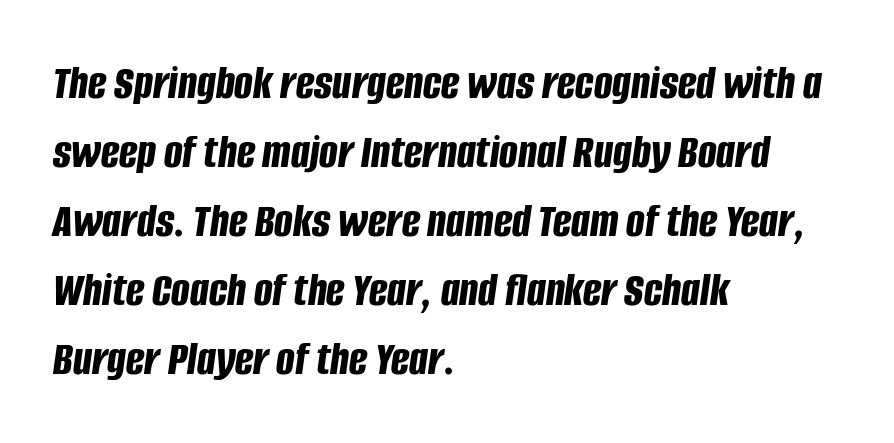
Short and long lines alike share a common starting point at left. The specimen reads as italic at a glance. Proportional: the letters do not fall into vertical columns. The space directly below the letters is spotless. What weight is shown? A full bold with thick strokes. This sample uses plain, unmodified letter spacing.
